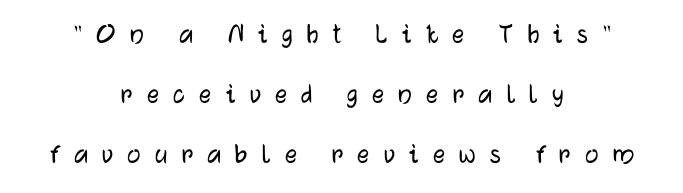
The image shows 30 px sans-serif type, upright; set centered, loose line spacing (2.0x), unusually wide letter spacing (+0.47 em), not underlined; low stroke contrast and a medium x-height.
